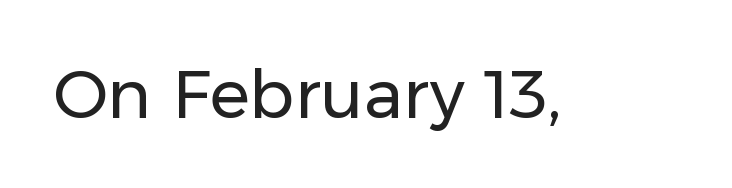
Q: Is the text bold? A: No.
Q: Is the text italic (slanted)? A: No, it is upright.
Q: Is the typeface a serif or a sans-serif typeface? A: Sans-serif.
Q: Is the text underlined? A: No.
Q: Is the spacing between letters normal or unusually wide? A: Normal.
Q: Width (condensed, normal, or wide)? A: Normal.
Q: Stroke contrast? A: Low.
Q: x-height? A: Medium.
Q: Monospaced? A: No.
